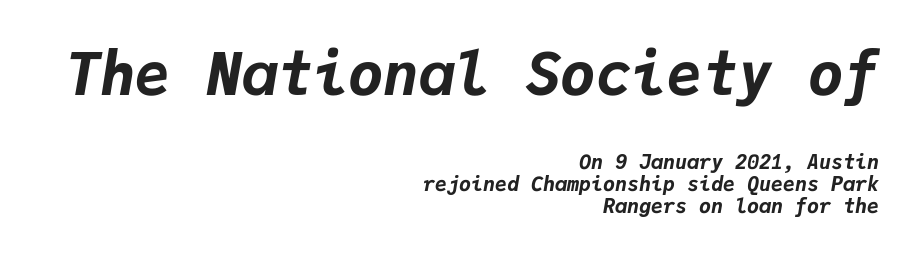
{"italic": "yes", "lean": "right", "slant_degrees": 9, "bold": "yes", "weight": "bold", "width": "normal", "stroke_contrast": "low", "x_height": "medium", "monospaced": "yes", "underline": "no", "align": "right", "line_spacing": "tight", "line_spacing_ratio": 1.1, "letter_spacing": "normal", "letter_spacing_em": 0.0, "larger_block": "first", "size_ratio": 2.95, "glyph_px": 59}
